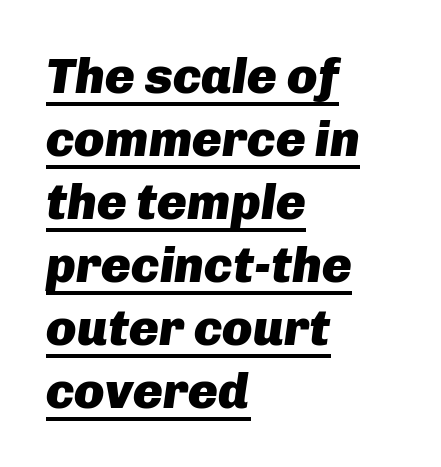
{"italic": "yes", "lean": "right", "slant_degrees": 8, "bold": "yes", "weight": "heavy", "width": "normal", "stroke_contrast": "low", "x_height": "medium", "monospaced": "no", "underline": "yes", "align": "left", "line_spacing": "normal", "line_spacing_ratio": 1.26, "letter_spacing": "normal", "letter_spacing_em": 0.0, "glyph_px": 50}
